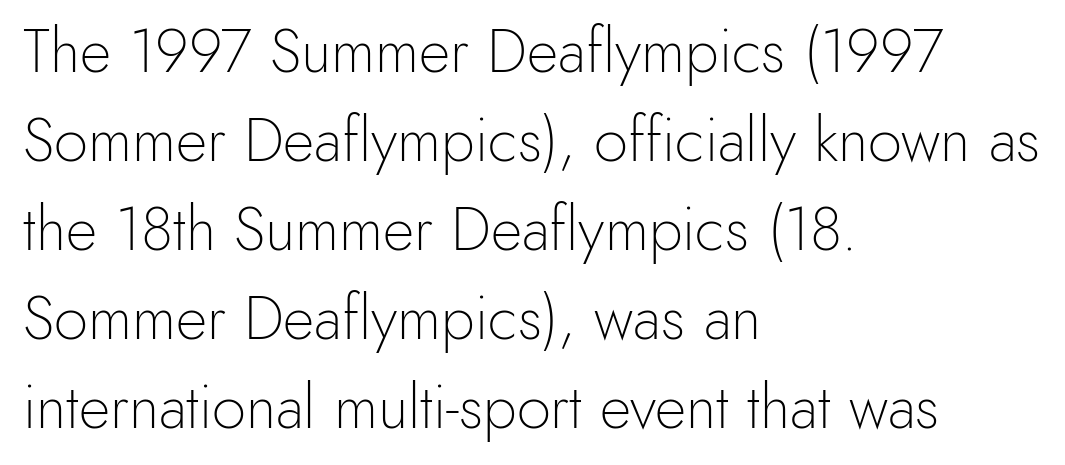
Q: Is the text bold? A: No.
Q: Is the text italic (slanted)? A: No, it is upright.
Q: Is the typeface a serif or a sans-serif typeface? A: Sans-serif.
Q: Is the text underlined? A: No.
Q: How is the paragraph aligned? A: Left-aligned.
Q: Is the spacing between letters normal or unusually wide? A: Normal.
Q: Is the spacing between lines tight, normal or loose? A: Normal.
Q: Width (condensed, normal, or wide)? A: Normal.
Q: x-height? A: Small.
Q: Monospaced? A: No.
